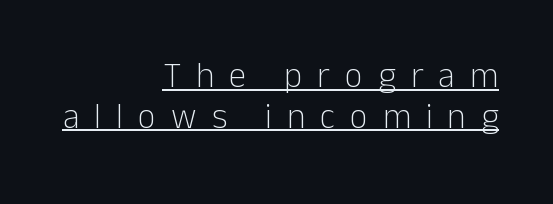
The image shows 35 px light sans-serif type, upright; set right-aligned, line spacing 1.16x, unusually wide letter spacing (+0.43 em), underlined; low stroke contrast and a medium x-height.
